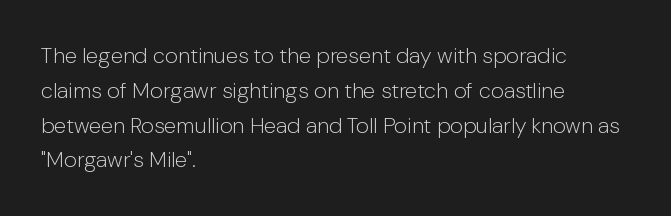
The image shows 22 px text type, upright; set left-aligned, normal line spacing (1.58x), normal letter spacing, not underlined.
